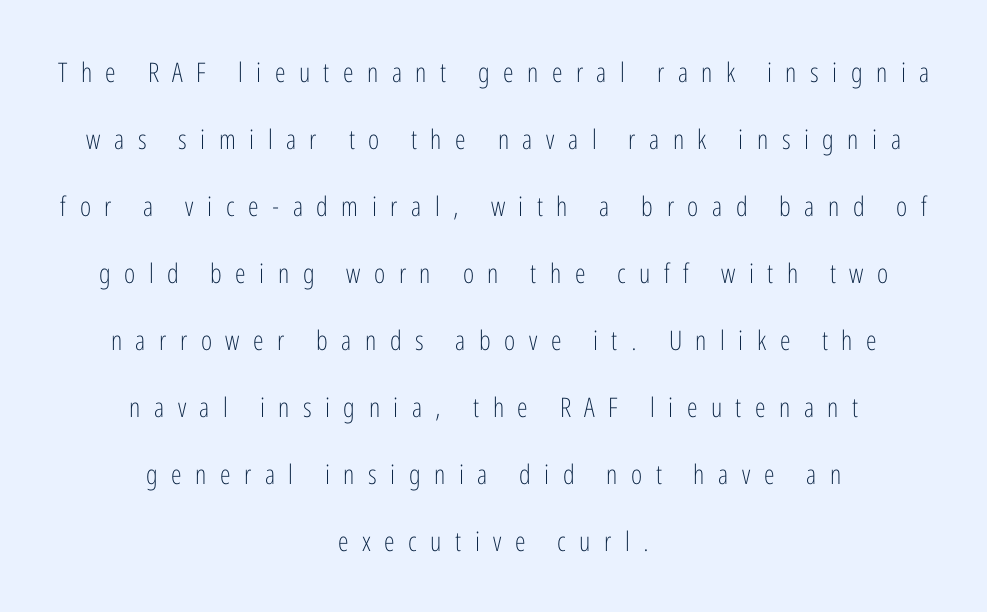
The image shows 27 px text type, upright; set centered, loose line spacing (2.48x), unusually wide letter spacing (+0.5 em), not underlined.
